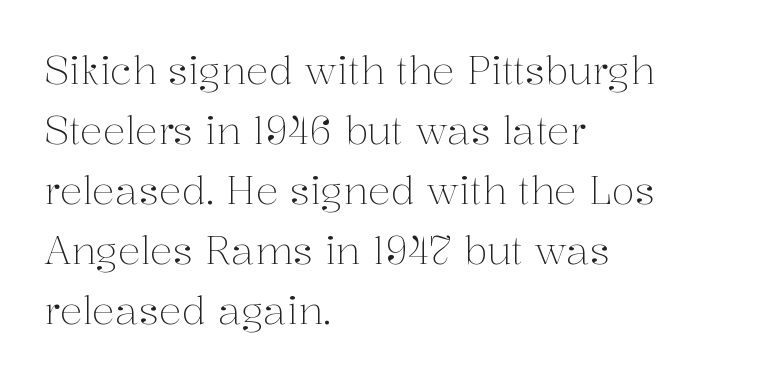
Q: Is the text bold? A: No.
Q: Is the text italic (slanted)? A: No, it is upright.
Q: Is the typeface a serif or a sans-serif typeface? A: Serif.
Q: Is the text underlined? A: No.
Q: How is the paragraph aligned? A: Left-aligned.
Q: Is the spacing between letters normal or unusually wide? A: Normal.
Q: Is the spacing between lines tight, normal or loose? A: Normal.
Q: Width (condensed, normal, or wide)? A: Normal.
Q: Stroke contrast? A: Medium.
Q: x-height? A: Medium.
Q: Monospaced? A: No.
